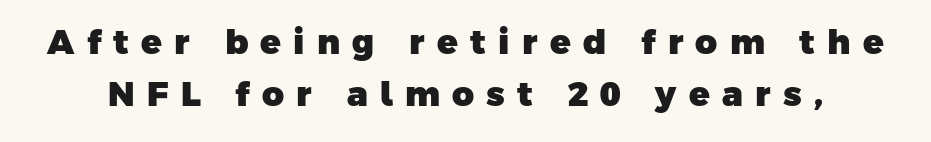
Q: Is the text bold? A: Yes.
Q: Is the typeface a serif or a sans-serif typeface? A: Sans-serif.
Q: Is the text underlined? A: No.
Q: Is the spacing between letters normal or unusually wide? A: Unusually wide.
Q: Is the spacing between lines tight, normal or loose? A: Normal.
Q: Width (condensed, normal, or wide)? A: Normal.
Q: Stroke contrast? A: Low.
Q: x-height? A: Medium.
Q: Monospaced? A: No.
